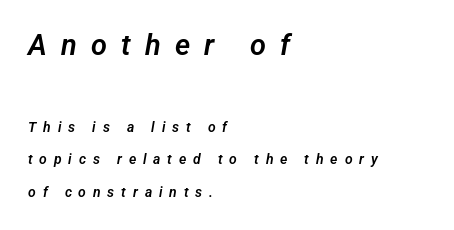
{"serif": "no", "width": "normal", "stroke_contrast": "low", "x_height": "medium", "monospaced": "no", "underline": "no", "align": "left", "line_spacing": "loose", "line_spacing_ratio": 2.33, "letter_spacing": "wide", "letter_spacing_em": 0.49, "larger_block": "first", "size_ratio": 2.07, "glyph_px": 29}
